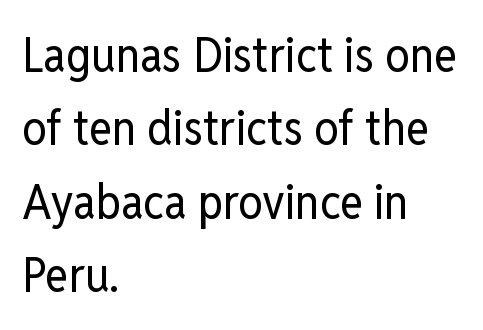
Each line starts at the same left margin while the right side varies. Tracking value appears to be zero — textbook default spacing. Think of a printed novel: that variable character pitch is what you see here. Serif or sans? Sans — the stroke terminals are bare. Rows of type keep a routine distance in the vertical direction. Lines of text with bare space underneath.
